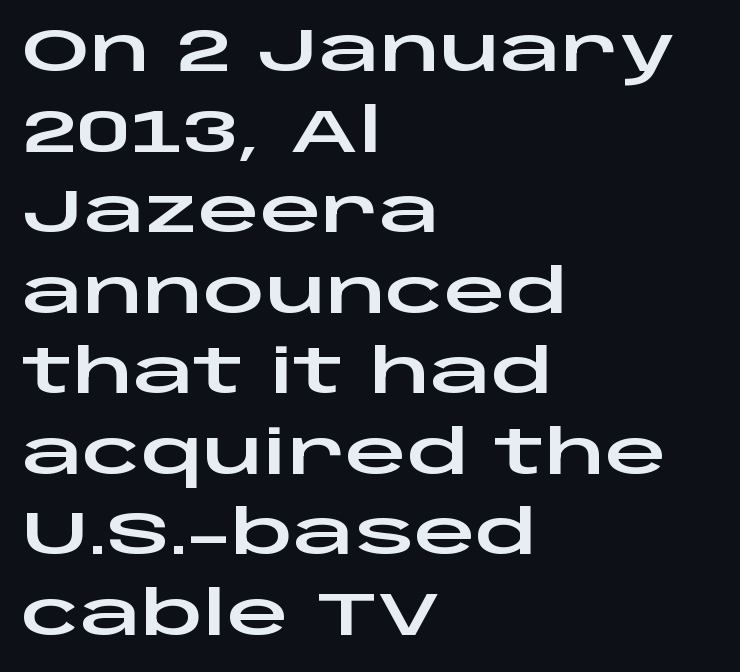
Caption: multi-line text, flush left, ragged right. A roman cut, with each character standing at attention. The face used here is a sans, in the tradition of grotesques and geometrics. Compared with typical body copy, the letter spacing here is the same. Baseline-to-baseline distance is the conventional proportion of letter height.
